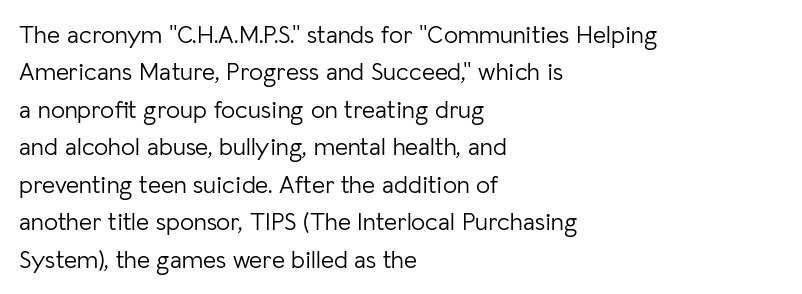
In CSS terms this would be text-align: left. Descenders are the only things crossing below the line. One glance says typical: line gaps are just what's usual. This is the regular roman posture of the typeface.
